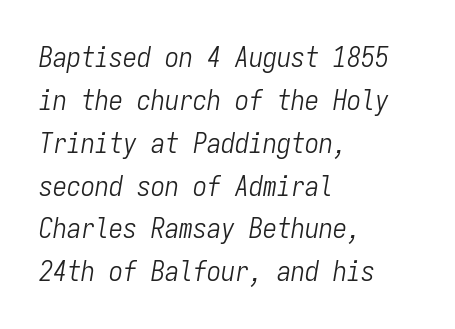
The image shows 28 px light, condensed type, italic (leaning right), monospaced; set left-aligned, normal line spacing (1.53x), normal letter spacing, not underlined; low stroke contrast and a medium x-height.
